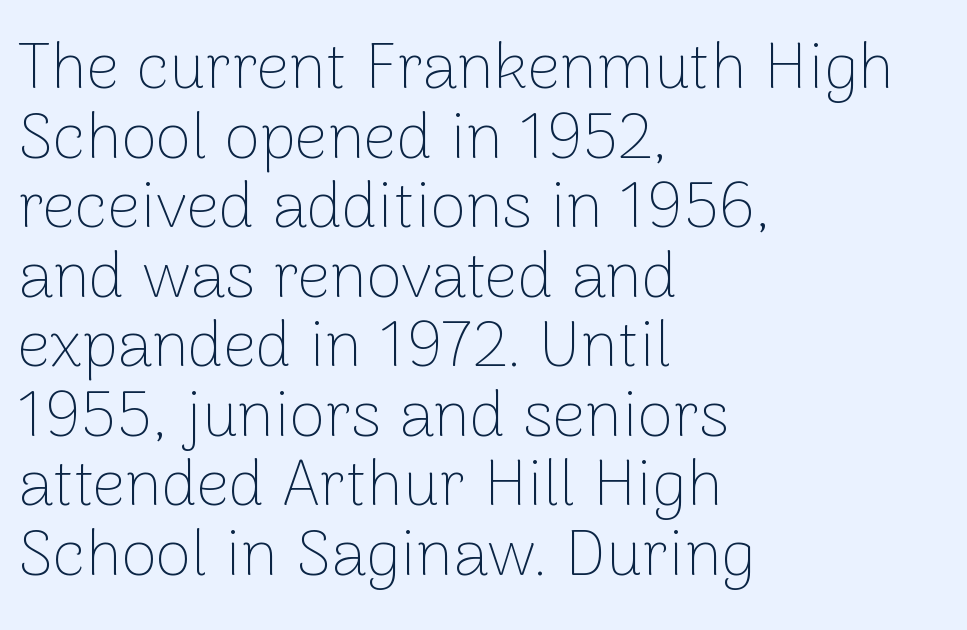
The image shows 65 px thin sans-serif type, upright; set left-aligned, tight line spacing (1.07x), normal letter spacing, not underlined; low stroke contrast and a medium x-height.
